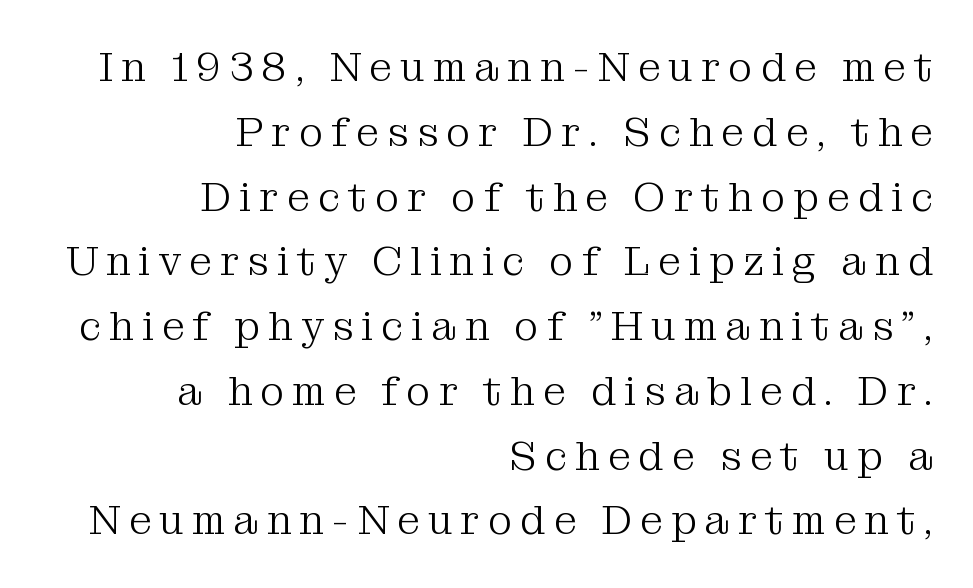
Q: Is the text bold? A: No.
Q: Is the text italic (slanted)? A: No, it is upright.
Q: Is the typeface a serif or a sans-serif typeface? A: Serif.
Q: Is the text underlined? A: No.
Q: How is the paragraph aligned? A: Right-aligned.
Q: Is the spacing between letters normal or unusually wide? A: Unusually wide.
Q: Is the spacing between lines tight, normal or loose? A: Normal.
Q: Width (condensed, normal, or wide)? A: Normal.
Q: Stroke contrast? A: Medium.
Q: x-height? A: Medium.
Q: Monospaced? A: No.
